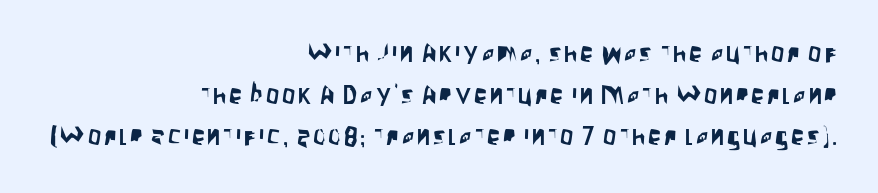
{"italic": "no", "underline": "no", "align": "right", "line_spacing": "normal", "line_spacing_ratio": 1.6, "glyph_px": 26}
